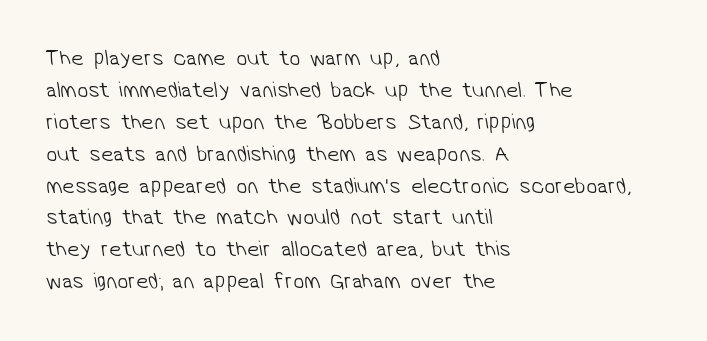
Q: Is the text bold? A: No.
Q: Is the text underlined? A: No.
Q: How is the paragraph aligned? A: Left-aligned.
Q: Is the spacing between letters normal or unusually wide? A: Normal.
Q: Is the spacing between lines tight, normal or loose? A: Normal.
